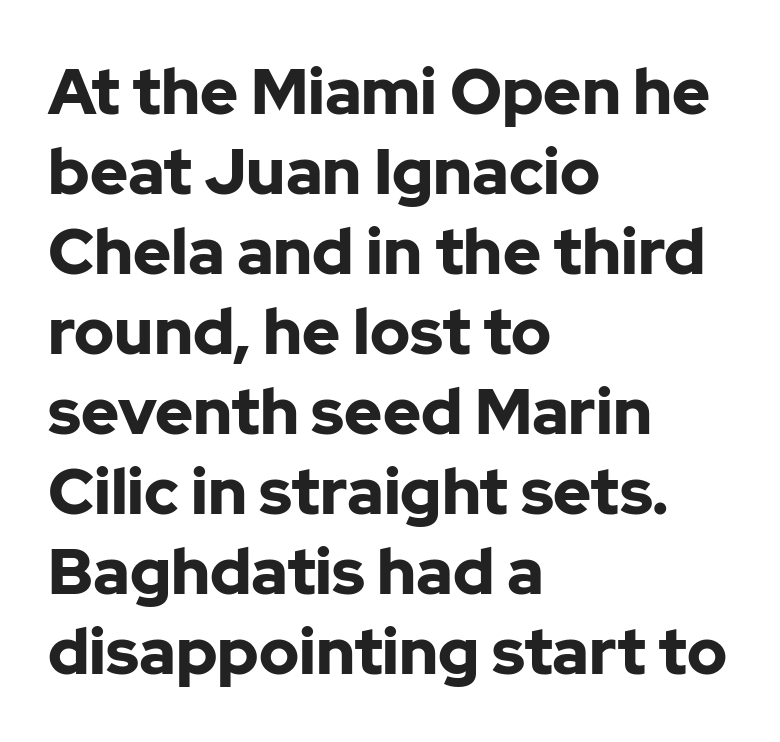
Examine the stroke ends and you'll find no serifs. If you measured baseline to baseline, you'd find a middling distance. Caption: bold face, heavy strokes. The gaps between neighbouring characters are ordinary and unremarkable. Check under the words: just untouched page.
